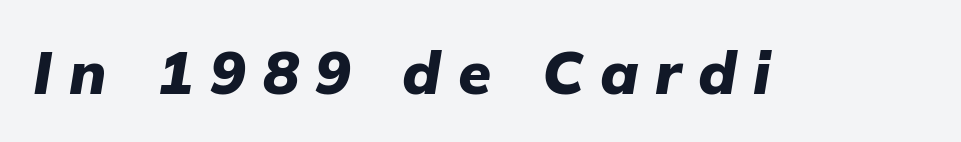
{"italic": "yes", "lean": "right", "slant_degrees": 9, "bold": "yes", "weight": "heavy", "width": "normal", "stroke_contrast": "low", "x_height": "medium", "monospaced": "no", "underline": "no", "letter_spacing": "wide", "letter_spacing_em": 0.28, "glyph_px": 60}
